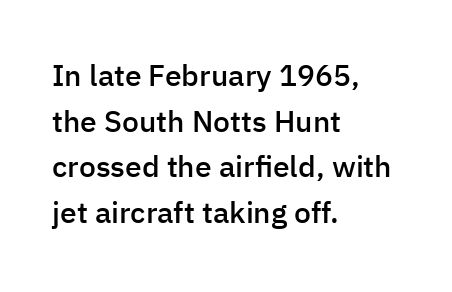
The image shows 30 px semibold sans-serif type, upright; set left-aligned, normal line spacing (1.52x), normal letter spacing, not underlined; low stroke contrast and a medium x-height.
